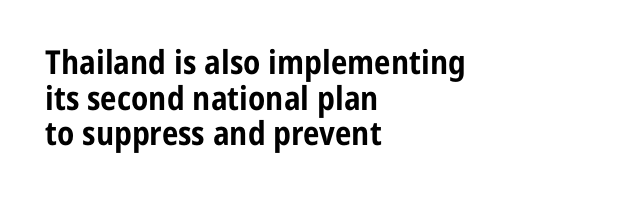
{"serif": "no", "italic": "no", "bold": "yes", "weight": "bold", "width": "condensed", "stroke_contrast": "low", "x_height": "medium", "monospaced": "no", "underline": "no", "align": "left", "line_spacing": "tight", "line_spacing_ratio": 1.08, "letter_spacing": "normal", "letter_spacing_em": 0.0, "glyph_px": 33}
